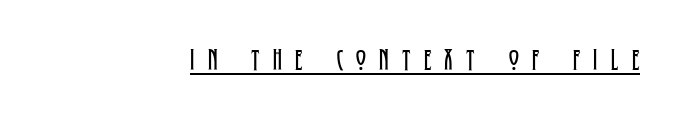
Yep, those are serifs on the letters. The letters stand straight up with perfectly vertical stems. Quick note: underline on. The rendering inserts visible extra space after every character. Spacing verdict: proportional, widths tailored to each character. Weight class: somewhere from thin through regular.
